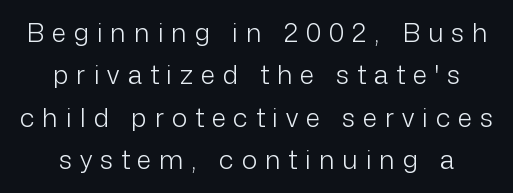
{"italic": "no", "bold": "no", "underline": "no", "align": "center", "line_spacing": "normal", "line_spacing_ratio": 1.63, "letter_spacing": "wide", "letter_spacing_em": 0.31, "glyph_px": 26}
